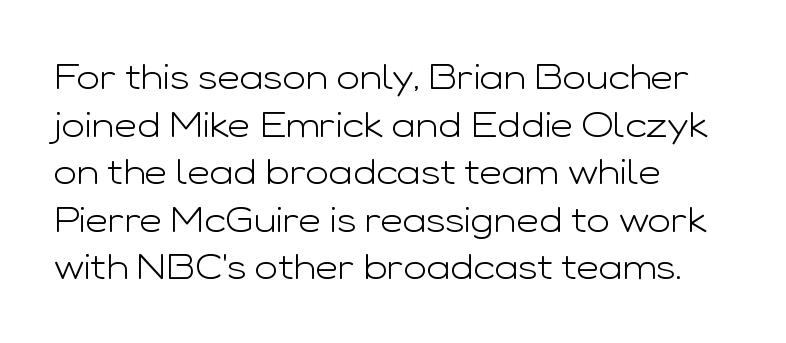
{"serif": "no", "italic": "no", "bold": "no", "weight": "light", "width": "wide", "stroke_contrast": "low", "x_height": "medium", "monospaced": "no", "underline": "no", "align": "left", "line_spacing": "normal", "line_spacing_ratio": 1.36, "letter_spacing": "normal", "letter_spacing_em": 0.0, "glyph_px": 35}
